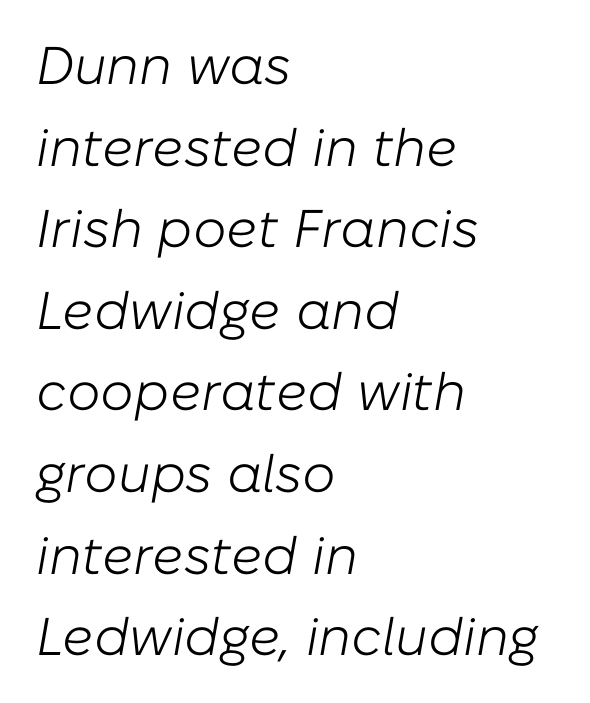
Q: Is the text bold? A: No.
Q: Is the text italic (slanted)? A: Yes, it leans right by about 10 degrees.
Q: Is the text underlined? A: No.
Q: How is the paragraph aligned? A: Left-aligned.
Q: Is the spacing between letters normal or unusually wide? A: Normal.
Q: Is the spacing between lines tight, normal or loose? A: Normal.
Q: Width (condensed, normal, or wide)? A: Normal.
Q: Stroke contrast? A: Low.
Q: x-height? A: Medium.
Q: Monospaced? A: No.
